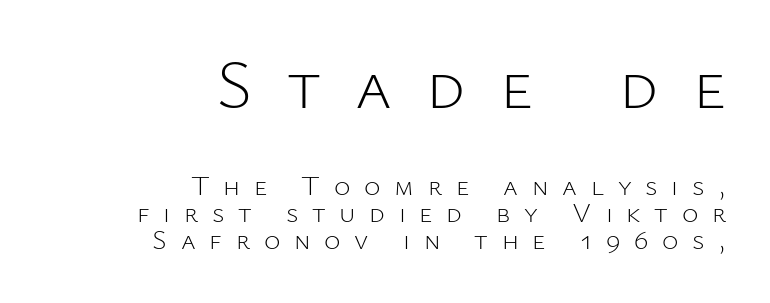
{"serif": "no", "italic": "no", "bold": "no", "weight": "light", "width": "normal", "stroke_contrast": "low", "x_height": "medium", "monospaced": "no", "underline": "no", "align": "right", "line_spacing": "tight", "line_spacing_ratio": 0.98, "letter_spacing": "wide", "letter_spacing_em": 0.49, "larger_block": "first", "size_ratio": 2.5, "glyph_px": 70}
